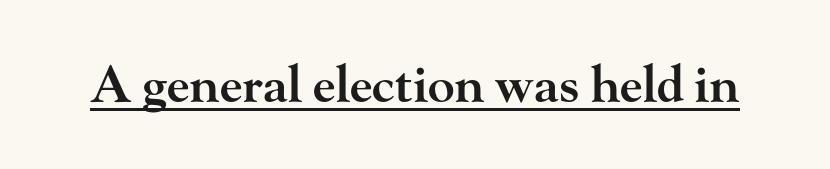
The image shows 50 px semibold, wide serif type, upright; set normal letter spacing, underlined; high stroke contrast and a small x-height.
